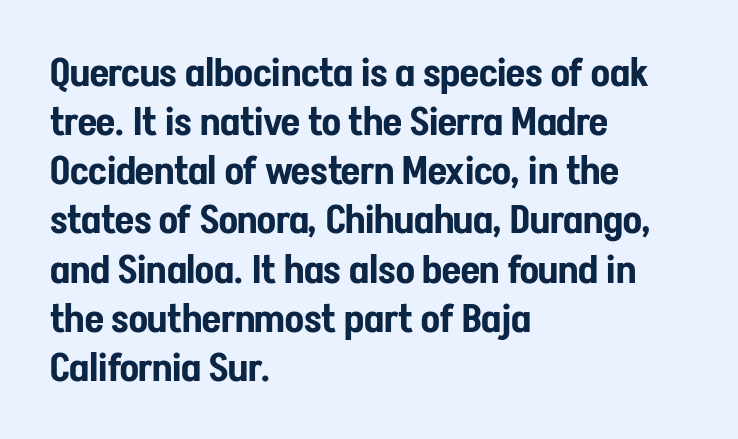
The words here are not underlined. There is no visible air inserted between adjacent glyphs. This sample is left-justified, so line endings fall wherever the words run out. Regular leading. This rendering employs a face without finishing strokes, i.e., a sans-serif. Varying glyph widths throughout — classic text-font behaviour.
